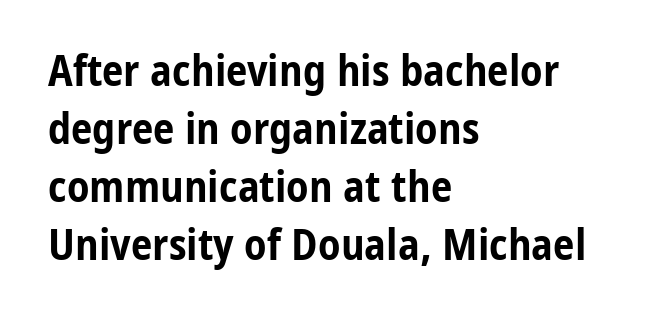
The horizontal fit of the characters is conventional and even. Posture: upright roman. Unlike a traditional serif, this face leaves its strokes unadorned. The passage is arranged the way most books set body copy — flush left.
